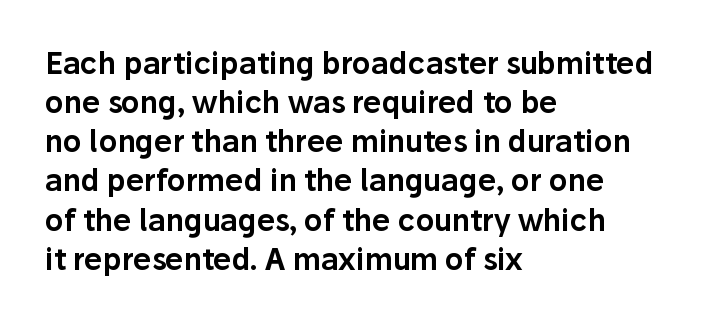
{"serif": "no", "italic": "no", "width": "normal", "stroke_contrast": "low", "x_height": "medium", "monospaced": "no", "underline": "no", "align": "left", "line_spacing": "normal", "line_spacing_ratio": 1.35, "letter_spacing": "normal", "letter_spacing_em": 0.0, "glyph_px": 29}
